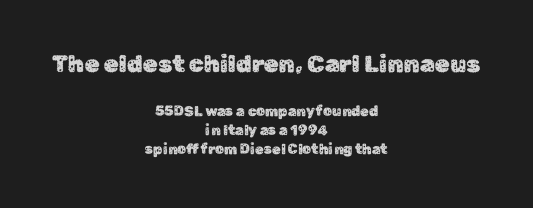
{"italic": "no", "underline": "no", "align": "center", "line_spacing": "normal", "line_spacing_ratio": 1.39, "letter_spacing": "normal", "letter_spacing_em": 0.0, "larger_block": "first", "size_ratio": 1.71, "glyph_px": 24}
